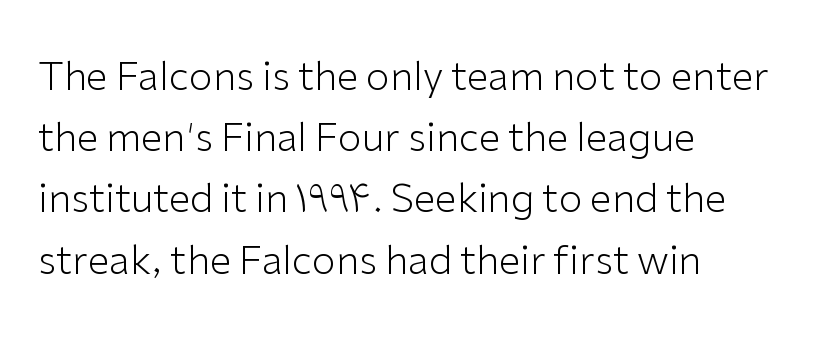
The image shows 39 px light sans-serif type, upright; set left-aligned, normal line spacing (1.57x), normal letter spacing, not underlined; low stroke contrast and a medium x-height.
